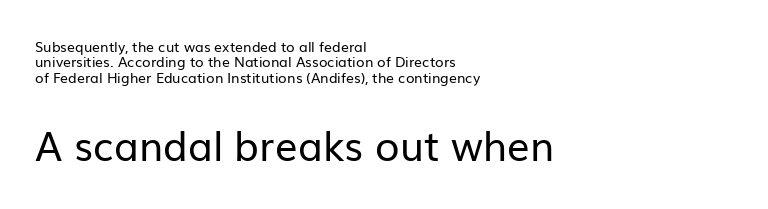
Q: Is the text bold? A: No.
Q: Is the text italic (slanted)? A: No, it is upright.
Q: Is the typeface a serif or a sans-serif typeface? A: Sans-serif.
Q: Is the text underlined? A: No.
Q: How is the paragraph aligned? A: Left-aligned.
Q: Is the spacing between letters normal or unusually wide? A: Normal.
Q: Is the spacing between lines tight, normal or loose? A: Tight.
Q: Which block of text is set in a larger size, the first (top) or the second (bottom)? A: The second (bottom) one.
Q: Width (condensed, normal, or wide)? A: Normal.
Q: Stroke contrast? A: Low.
Q: x-height? A: Medium.
Q: Monospaced? A: No.
